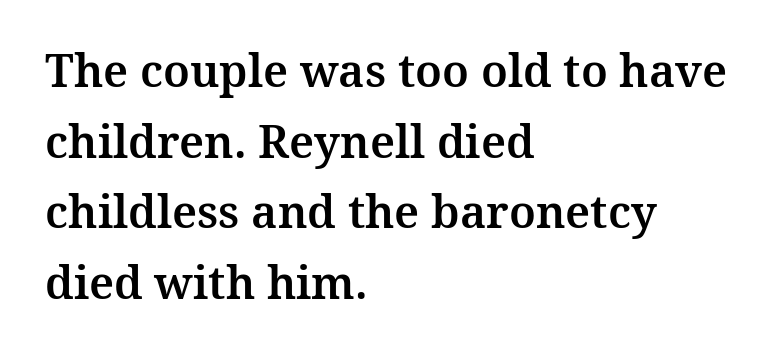
Q: Is the text italic (slanted)? A: No, it is upright.
Q: Is the typeface a serif or a sans-serif typeface? A: Serif.
Q: Is the text underlined? A: No.
Q: How is the paragraph aligned? A: Left-aligned.
Q: Is the spacing between letters normal or unusually wide? A: Normal.
Q: Is the spacing between lines tight, normal or loose? A: Normal.
Q: Width (condensed, normal, or wide)? A: Normal.
Q: Stroke contrast? A: Medium.
Q: x-height? A: Medium.
Q: Monospaced? A: No.
